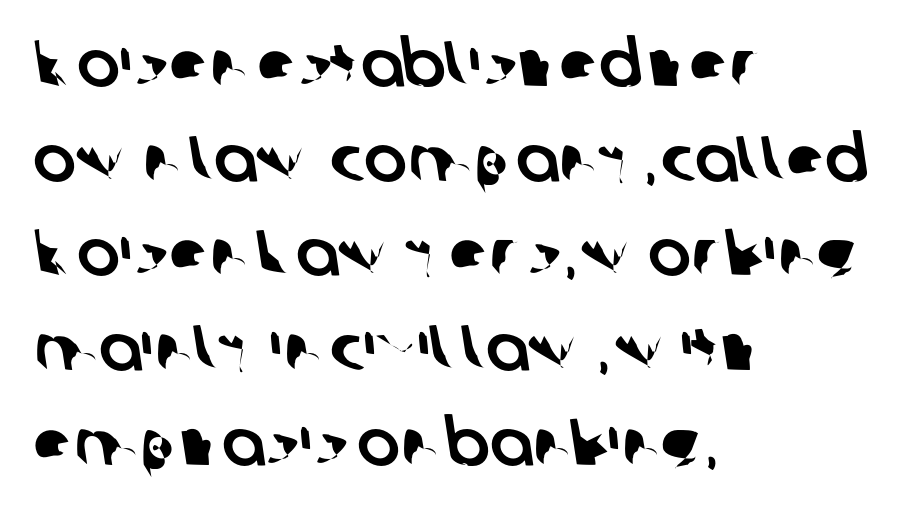
The rendering uses natural spacing where letterforms have individual widths. Quick note: interline space is typical. Regarding serifs, this sample does without them. The paragraph has a hard left edge and a soft right edge.
